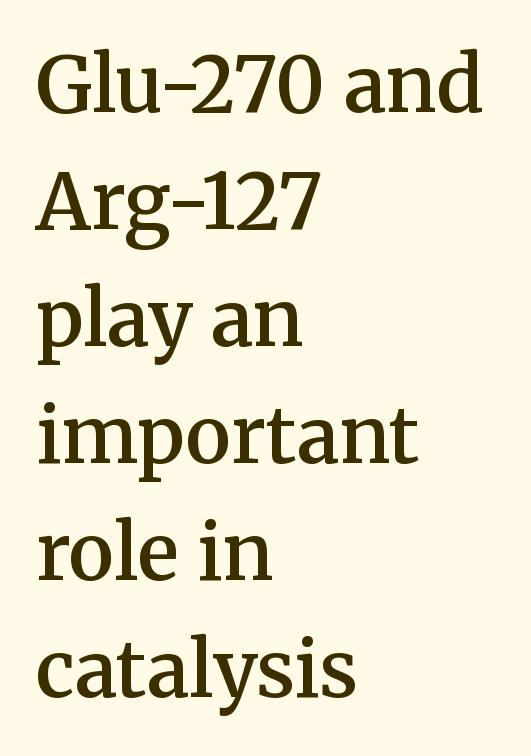
The image shows 77 px semibold serif type, upright; set left-aligned, normal line spacing (1.52x), normal letter spacing, not underlined; medium stroke contrast and a medium x-height.
